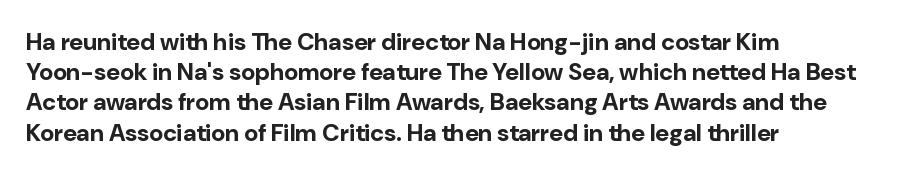
The ragged edge is on the right, which tells us the setting is flush left. The space beneath each line is pristine and unruled. This rendering leaves character spacing at its baseline value. The passage shown stacks its lines at a standard gap. Italic? Not at all — the glyphs are vertical. Emphasis by weight is at full strength: bold.
